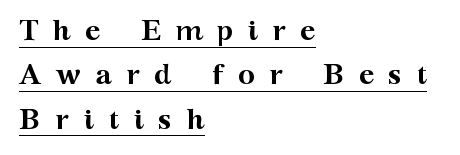
This rendering employs a face with finishing strokes, i.e., a serif. Normally led — the rows are evenly, conventionally spaced. Ascenders rise straight up at ninety degrees. Glance below the letters and you will spot a drawn line. Varying glyph widths throughout — classic text-font behaviour. Line beginnings align vertically; line endings do not.
